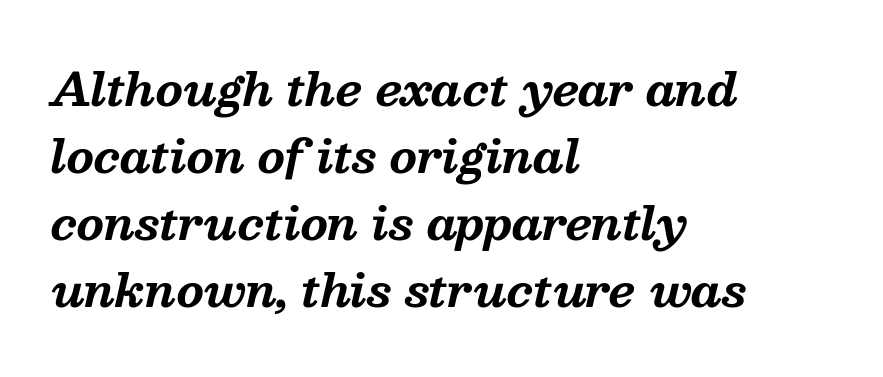
Q: Is the text bold? A: Yes.
Q: Is the text italic (slanted)? A: Yes, it leans right by about 13 degrees.
Q: Is the typeface a serif or a sans-serif typeface? A: Serif.
Q: Is the text underlined? A: No.
Q: How is the paragraph aligned? A: Left-aligned.
Q: Is the spacing between letters normal or unusually wide? A: Normal.
Q: Is the spacing between lines tight, normal or loose? A: Normal.
Q: Width (condensed, normal, or wide)? A: Normal.
Q: Stroke contrast? A: Medium.
Q: x-height? A: Medium.
Q: Monospaced? A: No.
